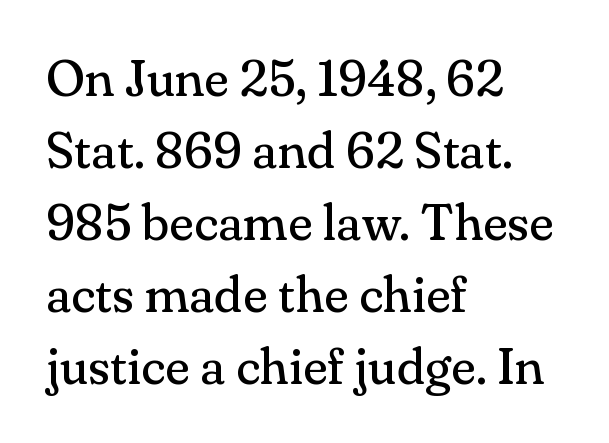
Q: Is the text bold? A: No.
Q: Is the text italic (slanted)? A: No, it is upright.
Q: Is the typeface a serif or a sans-serif typeface? A: Serif.
Q: Is the text underlined? A: No.
Q: How is the paragraph aligned? A: Left-aligned.
Q: Is the spacing between letters normal or unusually wide? A: Normal.
Q: Is the spacing between lines tight, normal or loose? A: Normal.
Q: Width (condensed, normal, or wide)? A: Normal.
Q: Stroke contrast? A: Medium.
Q: x-height? A: Small.
Q: Monospaced? A: No.
